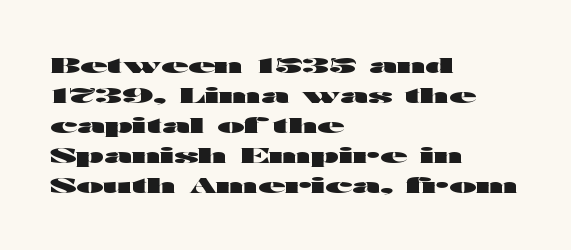
Q: Is the text bold? A: Yes.
Q: Is the text italic (slanted)? A: No, it is upright.
Q: Is the text underlined? A: No.
Q: How is the paragraph aligned? A: Left-aligned.
Q: Is the spacing between letters normal or unusually wide? A: Normal.
Q: Is the spacing between lines tight, normal or loose? A: Normal.
